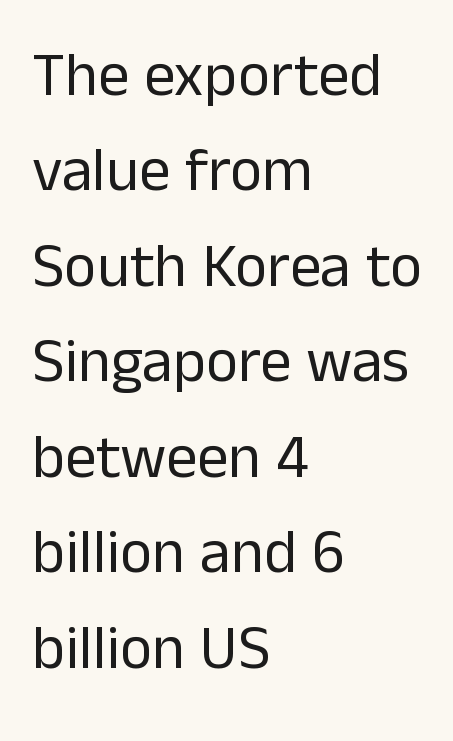
{"serif": "no", "italic": "no", "bold": "no", "weight": "regular", "width": "normal", "stroke_contrast": "low", "x_height": "medium", "monospaced": "no", "underline": "no", "align": "left", "line_spacing": "normal", "line_spacing_ratio": 1.54, "letter_spacing": "normal", "letter_spacing_em": 0.0, "glyph_px": 62}
